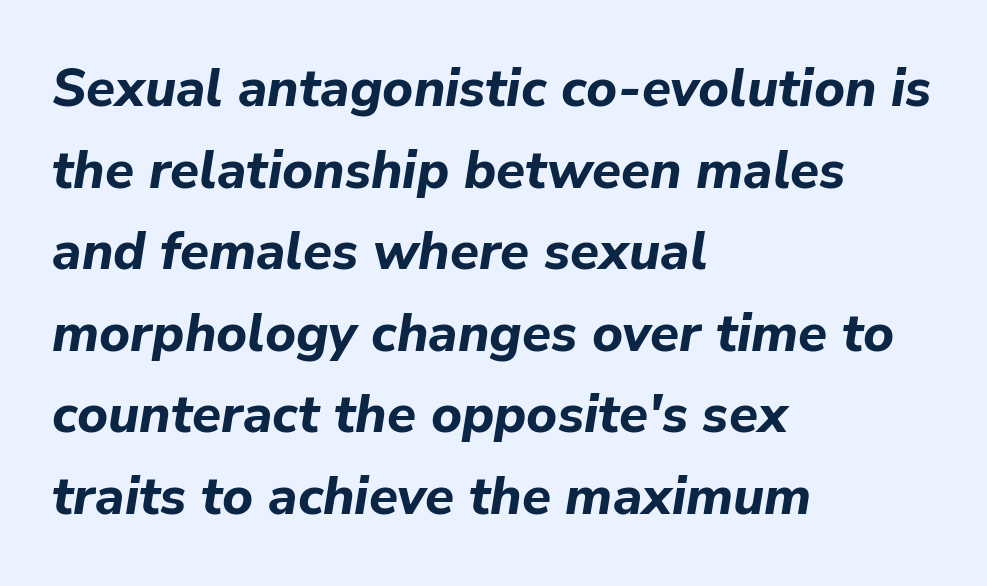
The image shows 53 px bold type, italic (leaning right); set left-aligned, normal line spacing (1.54x), normal letter spacing, not underlined; low stroke contrast and a medium x-height.
